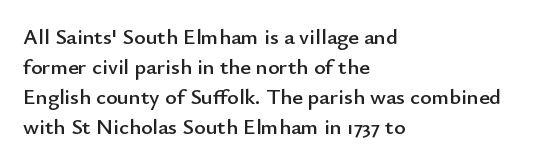
Q: Is the text italic (slanted)? A: No, it is upright.
Q: Is the text underlined? A: No.
Q: How is the paragraph aligned? A: Left-aligned.
Q: Is the spacing between letters normal or unusually wide? A: Normal.
Q: Is the spacing between lines tight, normal or loose? A: Normal.
